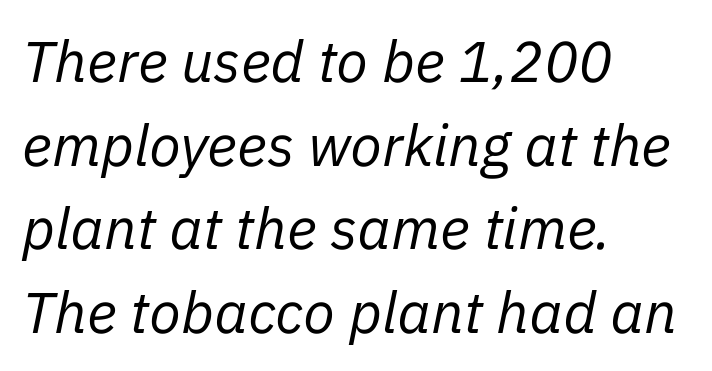
{"italic": "yes", "lean": "right", "slant_degrees": 11, "bold": "no", "weight": "regular", "width": "normal", "stroke_contrast": "low", "x_height": "medium", "monospaced": "no", "underline": "no", "align": "left", "line_spacing": "normal", "line_spacing_ratio": 1.44, "letter_spacing": "normal", "letter_spacing_em": 0.0, "glyph_px": 58}
